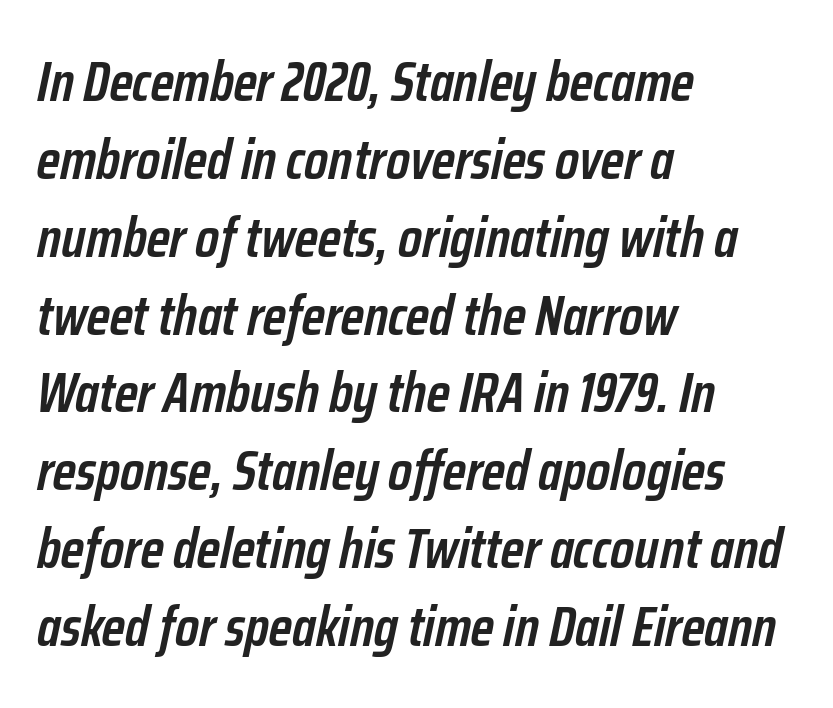
Line starts are locked; line ends wander. Lines of text with bare space underneath. Tracking value appears to be zero — textbook default spacing. Rows of type keep a routine distance in the vertical direction. How heavy is the stroke? Medium-heavy — a semibold, shy of bold.
